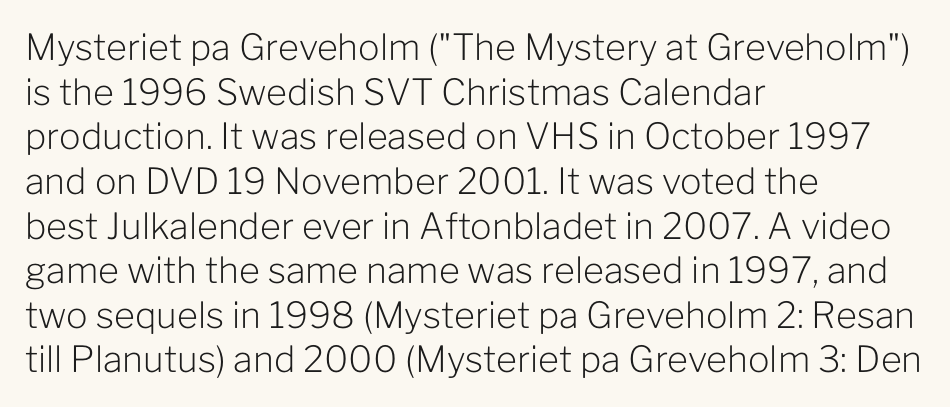
{"serif": "no", "italic": "no", "bold": "no", "weight": "light", "width": "normal", "stroke_contrast": "low", "x_height": "medium", "monospaced": "no", "underline": "no", "align": "left", "line_spacing_ratio": 1.24, "letter_spacing": "normal", "letter_spacing_em": 0.0, "glyph_px": 36}
